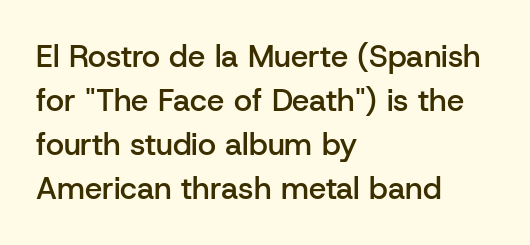
{"serif": "no", "italic": "no", "bold": "semi", "weight": "semibold", "width": "normal", "stroke_contrast": "low", "x_height": "medium", "monospaced": "no", "underline": "no", "align": "left", "line_spacing": "normal", "line_spacing_ratio": 1.42, "letter_spacing": "normal", "letter_spacing_em": 0.0, "glyph_px": 31}
